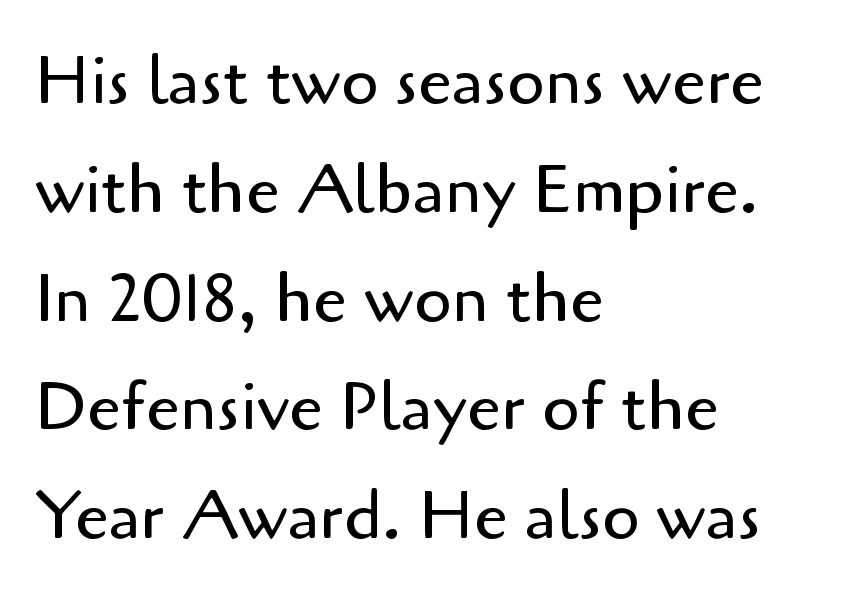
Underlining? Definitely not there. Classification — sans serif. The face used here is rendered with its standard letterfit. Think of a printed novel: that variable character pitch is what you see here. How would I describe the line gaps? Plain and ordinary. This reads as an unemphasized weight, regular at the heaviest.
